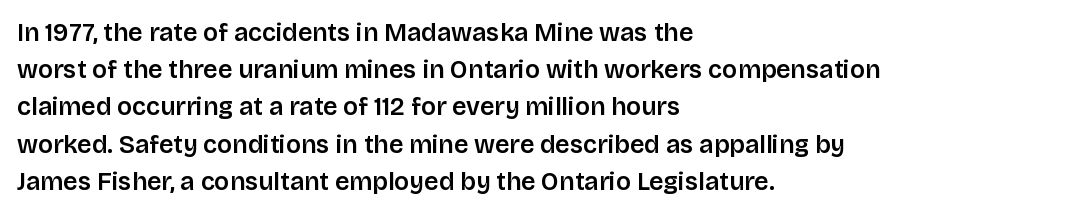
{"italic": "no", "underline": "no", "align": "left", "line_spacing": "normal", "line_spacing_ratio": 1.49, "letter_spacing": "normal", "letter_spacing_em": 0.0, "glyph_px": 25}
